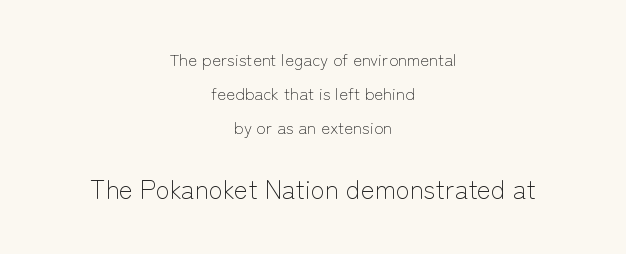
The letters stand upright; this is a roman face. Anything drawn beneath the words? Only blank space. Look at the tracking — it's just the regular setting, nothing added. Which margin do the lines hug? Neither — every line sits in the middle. The typesetting does not lean heavy: it is not bold. Does the bottom block carry the larger type? Yes, it does.
